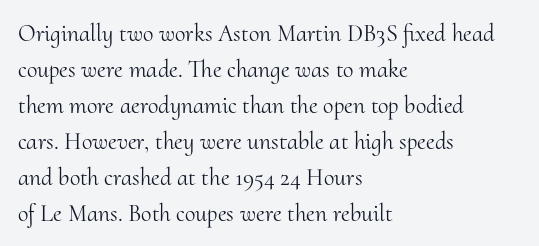
Q: Is the text bold? A: No.
Q: Is the text italic (slanted)? A: No, it is upright.
Q: Is the text underlined? A: No.
Q: How is the paragraph aligned? A: Left-aligned.
Q: Is the spacing between letters normal or unusually wide? A: Normal.
Q: Is the spacing between lines tight, normal or loose? A: Normal.
